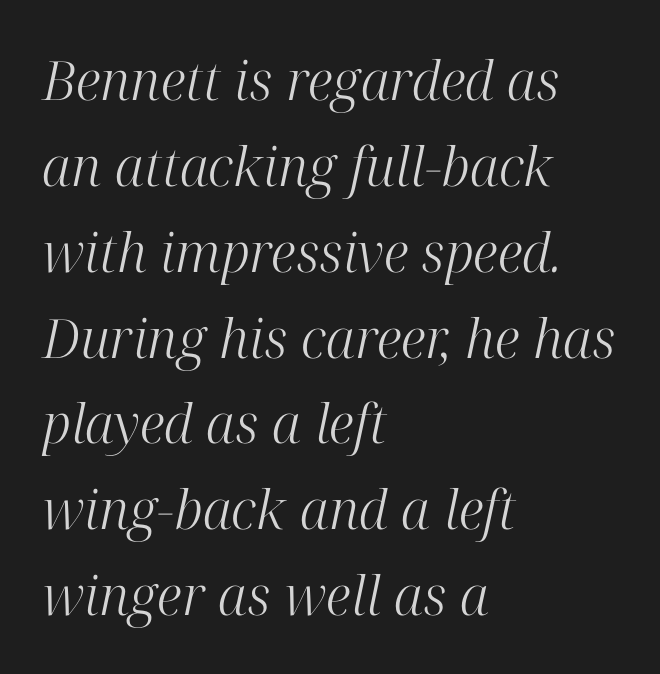
Q: Is the text bold? A: No.
Q: Is the text italic (slanted)? A: Yes, it leans right by about 12 degrees.
Q: Is the typeface a serif or a sans-serif typeface? A: Serif.
Q: Is the text underlined? A: No.
Q: How is the paragraph aligned? A: Left-aligned.
Q: Is the spacing between letters normal or unusually wide? A: Normal.
Q: Is the spacing between lines tight, normal or loose? A: Normal.
Q: Width (condensed, normal, or wide)? A: Normal.
Q: Stroke contrast? A: High.
Q: x-height? A: Medium.
Q: Monospaced? A: No.
